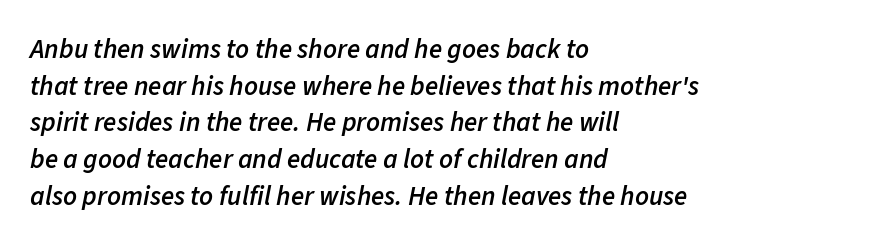
{"italic": "yes", "lean": "right", "slant_degrees": 11, "bold": "semi", "underline": "no", "align": "left", "line_spacing": "normal", "line_spacing_ratio": 1.36, "letter_spacing": "normal", "letter_spacing_em": 0.0, "glyph_px": 27}
